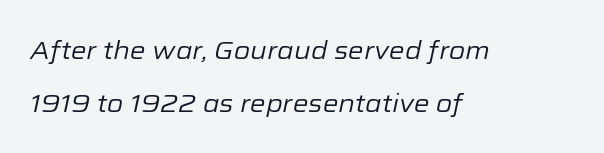
{"italic": "yes", "lean": "right", "slant_degrees": 12, "bold": "no", "underline": "no", "align": "left", "line_spacing": "loose", "line_spacing_ratio": 2.11, "letter_spacing": "normal", "letter_spacing_em": 0.0, "glyph_px": 25}
